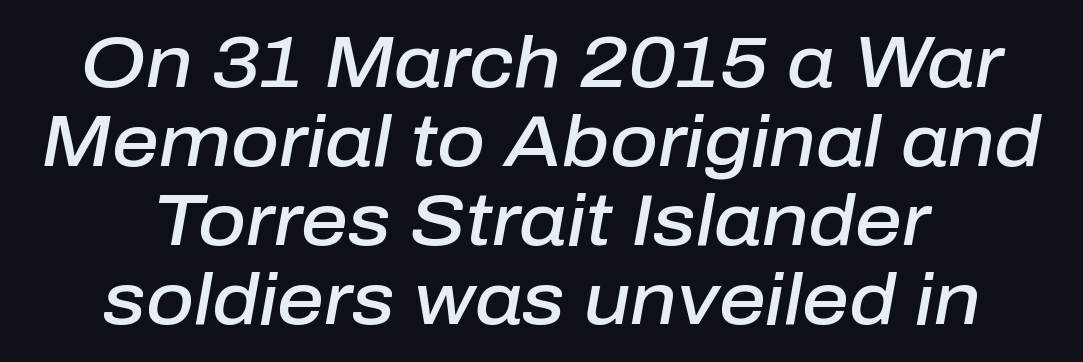
{"italic": "yes", "lean": "right", "slant_degrees": 10, "bold": "semi", "weight": "semibold", "width": "normal", "stroke_contrast": "low", "x_height": "medium", "monospaced": "no", "underline": "no", "align": "center", "line_spacing": "tight", "line_spacing_ratio": 1.08, "letter_spacing": "normal", "letter_spacing_em": 0.0, "glyph_px": 73}
